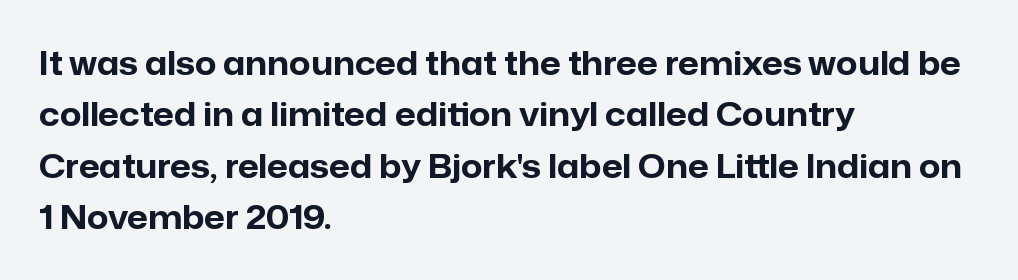
{"serif": "no", "italic": "no", "bold": "yes", "weight": "bold", "width": "normal", "stroke_contrast": "low", "x_height": "medium", "monospaced": "no", "underline": "no", "align": "left", "line_spacing": "normal", "line_spacing_ratio": 1.56, "letter_spacing": "normal", "letter_spacing_em": 0.0, "glyph_px": 33}
